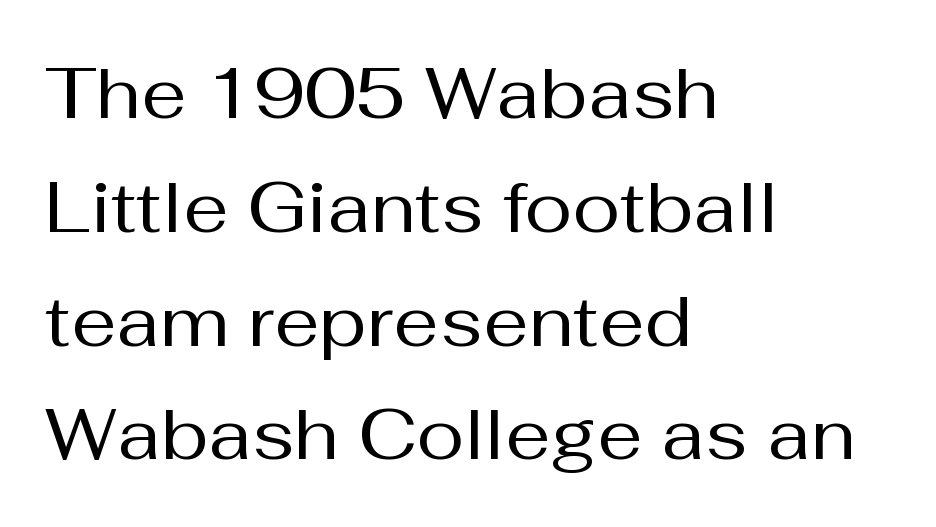
{"serif": "no", "italic": "no", "bold": "no", "weight": "regular", "width": "normal", "stroke_contrast": "medium", "x_height": "medium", "monospaced": "no", "underline": "no", "align": "left", "line_spacing": "normal", "line_spacing_ratio": 1.58, "letter_spacing": "normal", "letter_spacing_em": 0.0, "glyph_px": 72}
